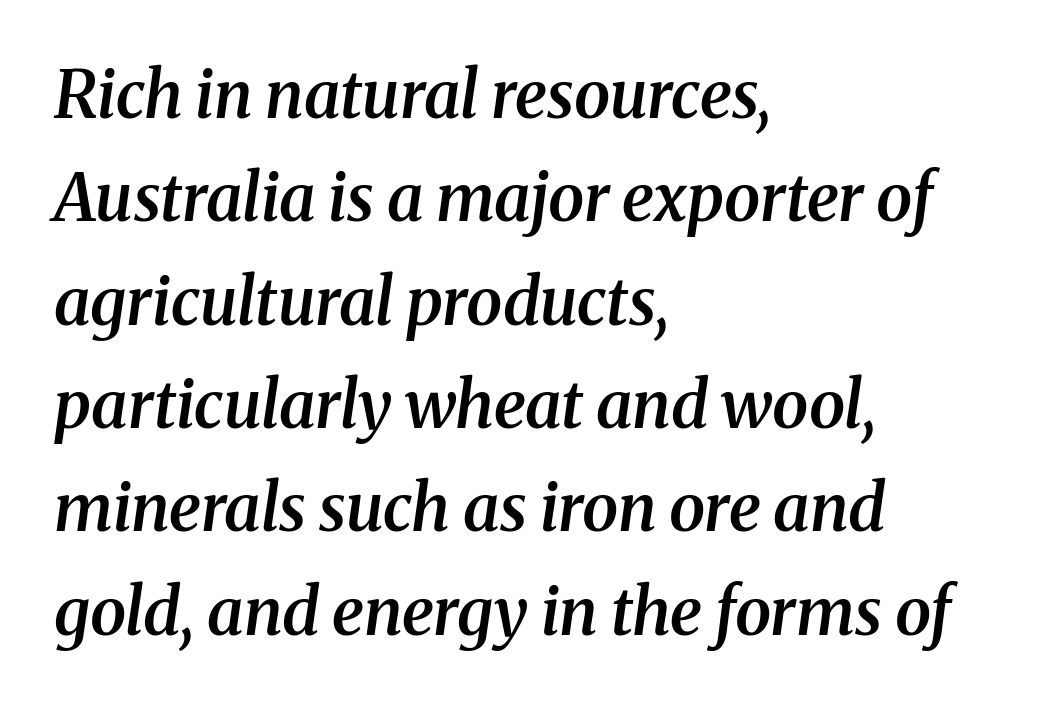
{"serif": "yes", "italic": "yes", "lean": "right", "slant_degrees": 8, "bold": "semi", "weight": "semibold", "width": "normal", "stroke_contrast": "medium", "x_height": "medium", "monospaced": "no", "underline": "no", "align": "left", "line_spacing": "normal", "line_spacing_ratio": 1.59, "letter_spacing": "normal", "letter_spacing_em": 0.0, "glyph_px": 65}
